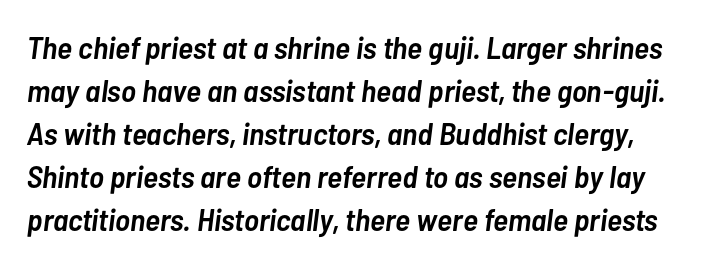
Quick note: italic. Character widths vary here, with narrow letters taking less room than wide ones. These lines sit exactly where default settings would place them. On the weight axis this lands at semibold, roughly 600.
